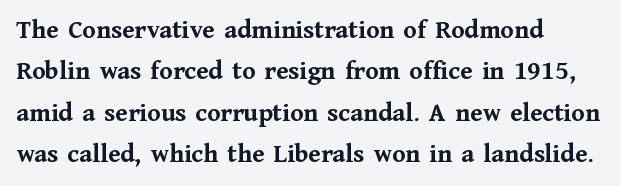
{"italic": "no", "bold": "yes", "underline": "no", "align": "left", "line_spacing": "normal", "line_spacing_ratio": 1.53, "letter_spacing": "normal", "letter_spacing_em": 0.0, "glyph_px": 27}
